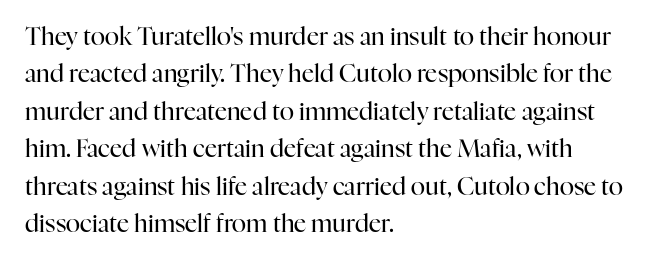
{"italic": "no", "bold": "no", "underline": "no", "align": "left", "line_spacing": "normal", "line_spacing_ratio": 1.56, "letter_spacing": "normal", "letter_spacing_em": 0.0, "glyph_px": 24}
